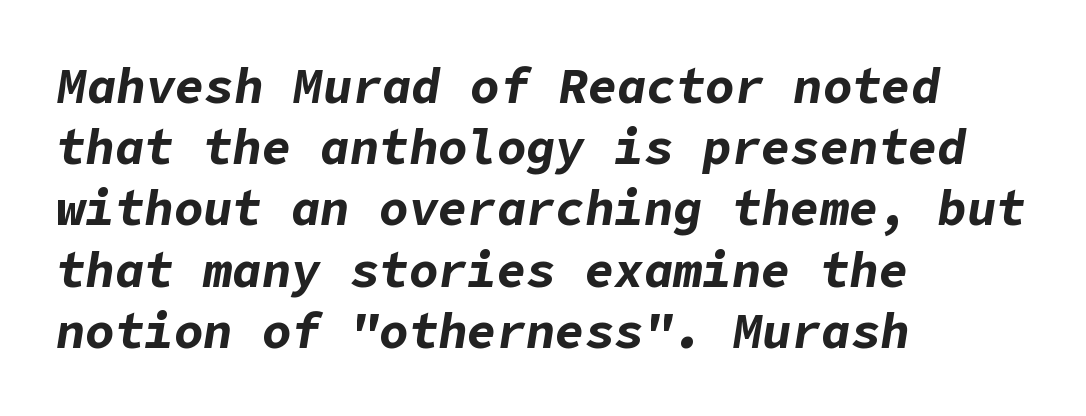
The typesetting leans heavy: a genuine bold. A clean baseline with only descenders dipping below it. Tracking value appears to be zero — textbook default spacing. The rendering uses a moderate line-height, typical for paragraphs. The specimen reads as italic at a glance. A student would call this left alignment; a typographer would say flush left, rag right.
